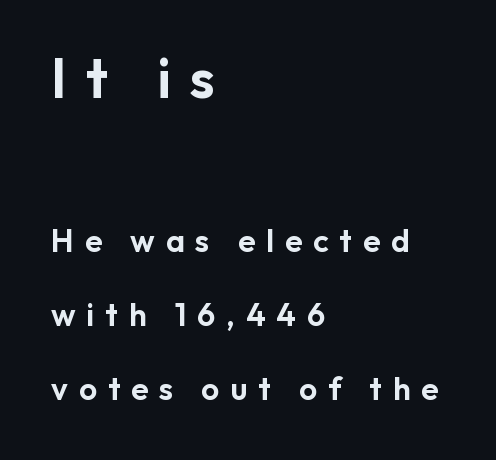
Q: Is the text italic (slanted)? A: No, it is upright.
Q: Is the typeface a serif or a sans-serif typeface? A: Sans-serif.
Q: Is the text underlined? A: No.
Q: How is the paragraph aligned? A: Left-aligned.
Q: Is the spacing between letters normal or unusually wide? A: Unusually wide.
Q: Is the spacing between lines tight, normal or loose? A: Loose.
Q: Which block of text is set in a larger size, the first (top) or the second (bottom)? A: The first (top) one.
Q: Width (condensed, normal, or wide)? A: Normal.
Q: Stroke contrast? A: Low.
Q: x-height? A: Medium.
Q: Monospaced? A: No.
